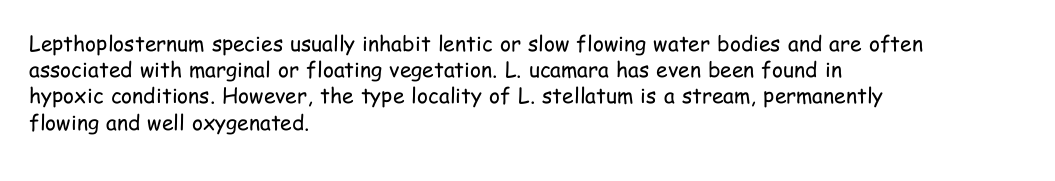
Q: Is the text bold? A: No.
Q: Is the text italic (slanted)? A: No, it is upright.
Q: Is the text underlined? A: No.
Q: How is the paragraph aligned? A: Left-aligned.
Q: Is the spacing between letters normal or unusually wide? A: Normal.
Q: Is the spacing between lines tight, normal or loose? A: Normal.
